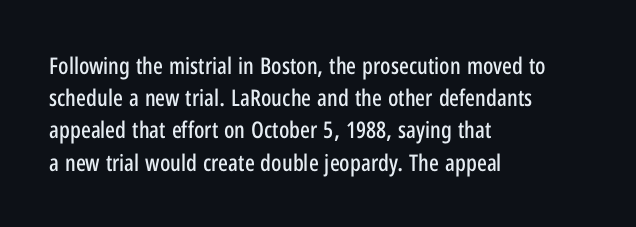
{"italic": "no", "underline": "no", "align": "left", "line_spacing": "normal", "line_spacing_ratio": 1.4, "letter_spacing": "normal", "letter_spacing_em": 0.0, "glyph_px": 23}
